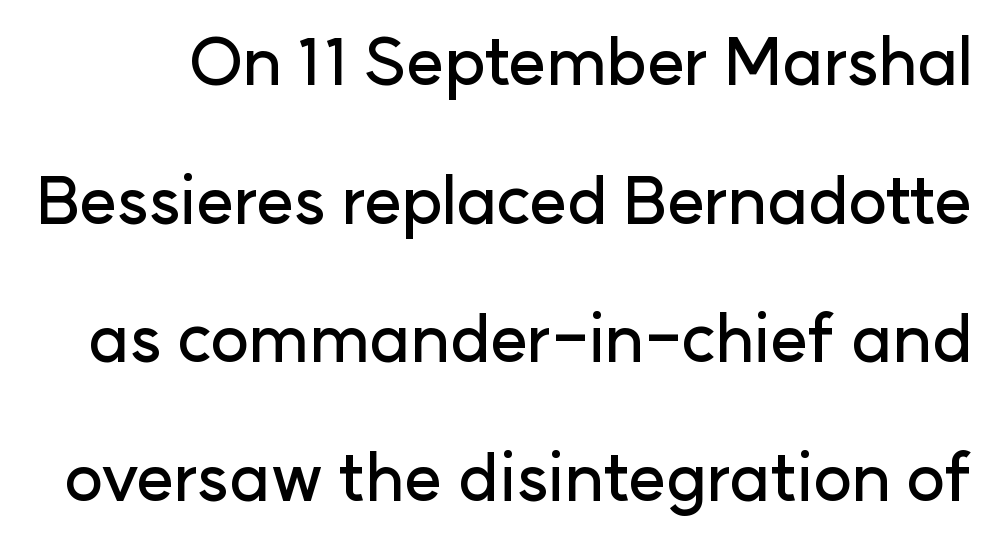
Is this a fixed-width face? No — the glyphs have proportional, varying widths. You could fit nearly another row in the gap between these rows. The glyphs in this specimen are sans serif. Underlining? Definitely not there.
